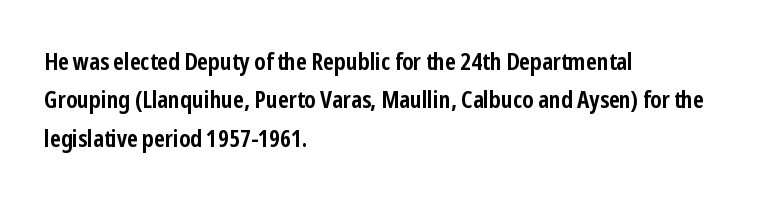
{"italic": "no", "bold": "yes", "underline": "no", "align": "left", "line_spacing": "normal", "line_spacing_ratio": 1.6, "letter_spacing": "normal", "letter_spacing_em": 0.0, "glyph_px": 24}
